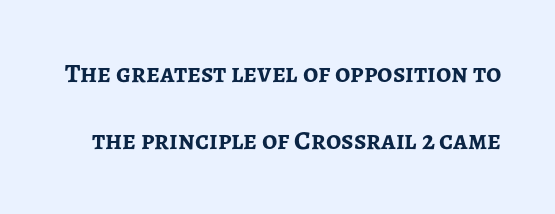
This sample trades compactness for vertical openness between lines. No word sits above an underline. Every character sits straight up, as roman type does. Weight check: bold — yes, fully. The passage shown has conventional tracking throughout.
